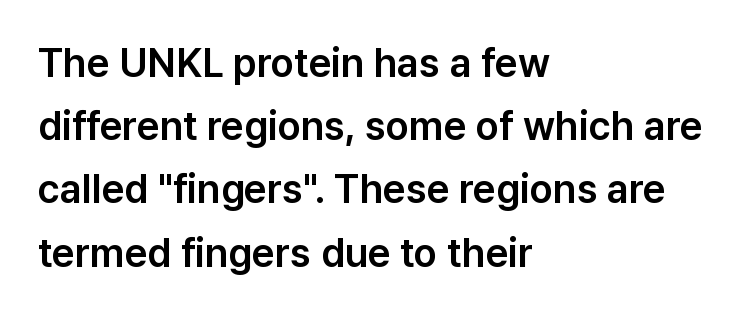
Q: Is the text italic (slanted)? A: No, it is upright.
Q: Is the typeface a serif or a sans-serif typeface? A: Sans-serif.
Q: Is the text underlined? A: No.
Q: How is the paragraph aligned? A: Left-aligned.
Q: Is the spacing between letters normal or unusually wide? A: Normal.
Q: Is the spacing between lines tight, normal or loose? A: Normal.
Q: Width (condensed, normal, or wide)? A: Normal.
Q: Stroke contrast? A: Low.
Q: x-height? A: Medium.
Q: Monospaced? A: No.
